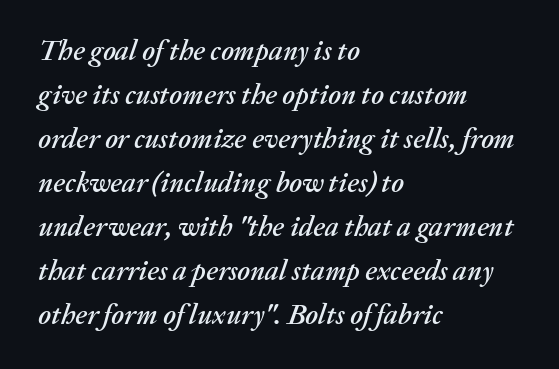
The image shows 28 px text type, italic (leaning right); set left-aligned, normal line spacing (1.57x), normal letter spacing, not underlined; medium stroke contrast and a medium x-height.
